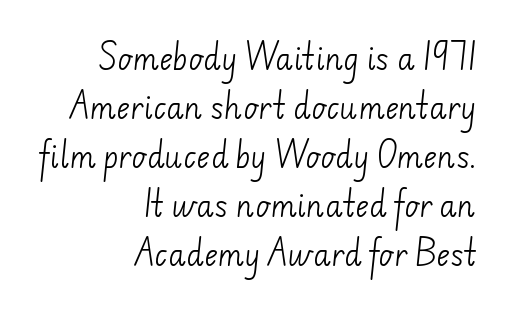
{"serif": "no", "bold": "no", "weight": "light", "width": "normal", "stroke_contrast": "low", "x_height": "small", "monospaced": "no", "underline": "no", "align": "right", "line_spacing": "normal", "line_spacing_ratio": 1.69, "letter_spacing": "normal", "letter_spacing_em": 0.0, "glyph_px": 29}
